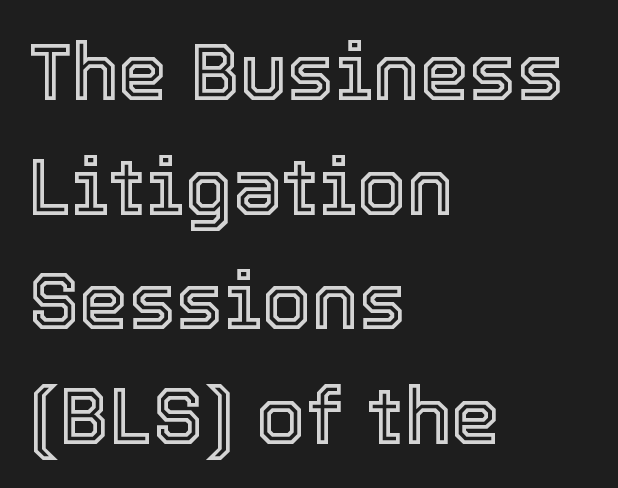
The image shows 79 px text type, upright; set left-aligned, normal line spacing (1.45x), normal letter spacing, not underlined; a medium x-height.
